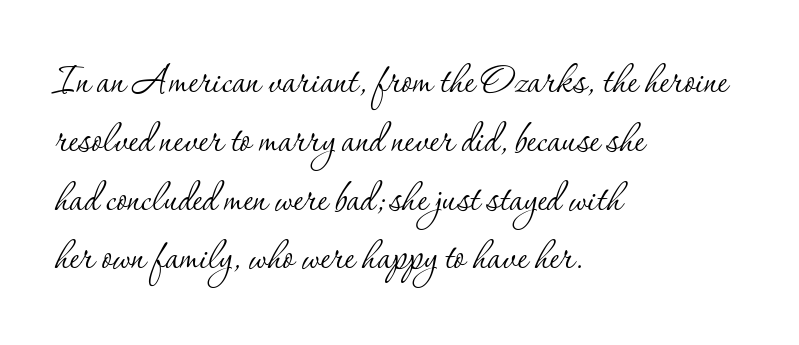
Q: Is the text bold? A: No.
Q: Is the text italic (slanted)? A: Yes.
Q: Is the typeface a serif or a sans-serif typeface? A: Serif.
Q: Is the text underlined? A: No.
Q: How is the paragraph aligned? A: Left-aligned.
Q: Is the spacing between letters normal or unusually wide? A: Normal.
Q: Width (condensed, normal, or wide)? A: Normal.
Q: Stroke contrast? A: Low.
Q: x-height? A: Small.
Q: Monospaced? A: No.
